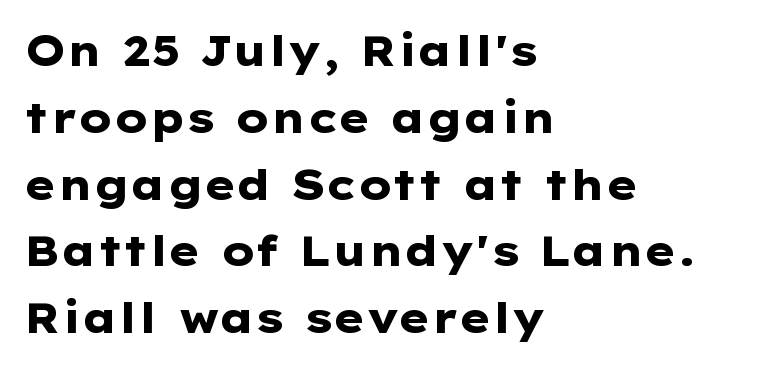
The image shows 42 px heavy, wide sans-serif type, upright; set left-aligned, normal line spacing (1.59x), normal letter spacing, not underlined; low stroke contrast and a medium x-height.
